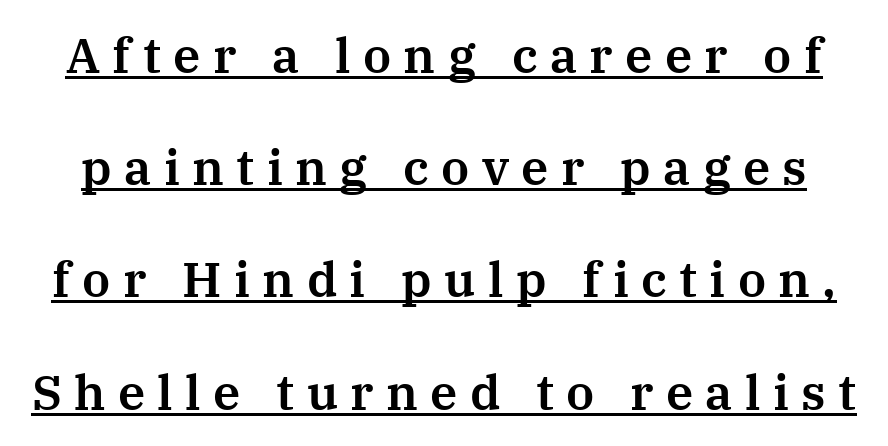
{"serif": "yes", "italic": "no", "width": "normal", "stroke_contrast": "medium", "x_height": "medium", "monospaced": "no", "underline": "yes", "line_spacing": "loose", "line_spacing_ratio": 2.29, "letter_spacing": "wide", "letter_spacing_em": 0.25, "glyph_px": 49}
